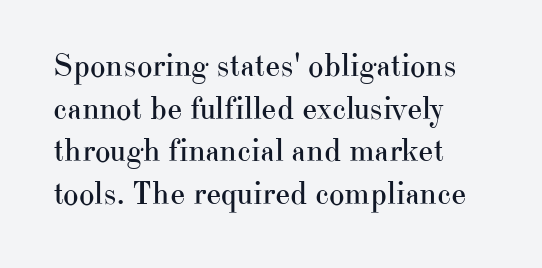
{"serif": "yes", "italic": "no", "bold": "no", "weight": "regular", "width": "normal", "stroke_contrast": "high", "x_height": "small", "monospaced": "no", "underline": "no", "align": "left", "line_spacing": "normal", "line_spacing_ratio": 1.29, "letter_spacing": "normal", "letter_spacing_em": 0.0, "glyph_px": 33}
